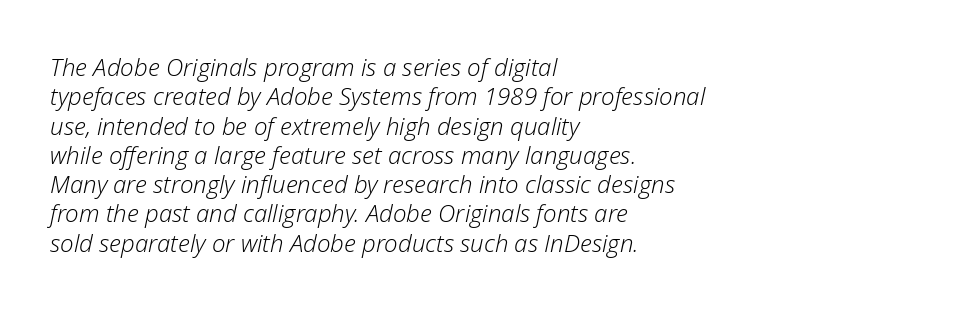
Q: Is the text bold? A: No.
Q: Is the text italic (slanted)? A: Yes, it leans right by about 12 degrees.
Q: Is the text underlined? A: No.
Q: How is the paragraph aligned? A: Left-aligned.
Q: Is the spacing between letters normal or unusually wide? A: Normal.
